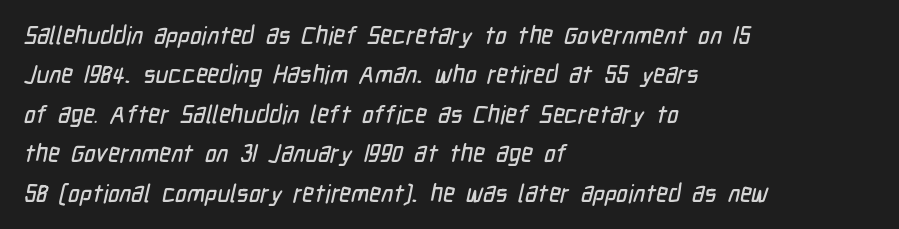
Check the space under the baseline: it is left empty. Line starts are locked; line ends wander. The lines sit at an ordinary, default distance from one another. Standard letterfit; no display-style spreading of the glyphs.
